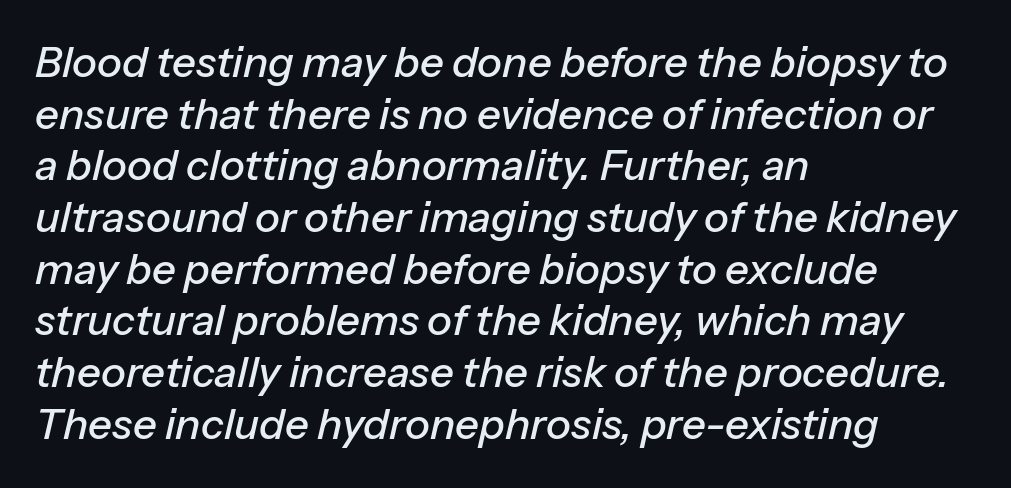
Descenders hang freely into open space. Looks like regular typesetting: each glyph gets only the width it needs. In CSS terms this would be text-align: left. There's an unmistakable incline to the writing here. The line texture is even and compact thanks to regular tracking.
